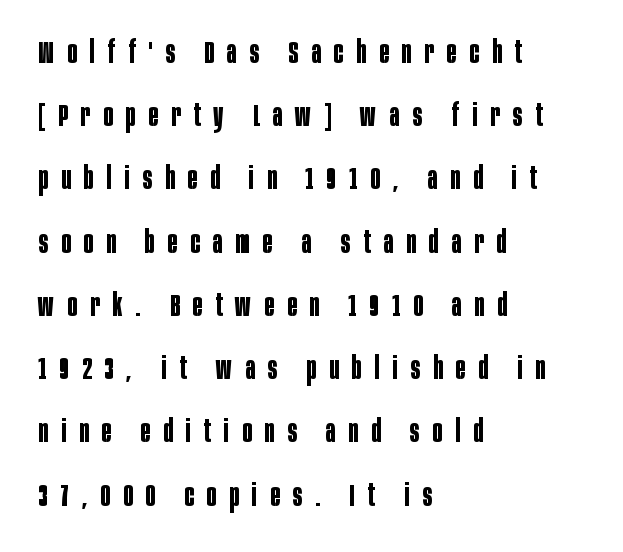
{"serif": "no", "italic": "no", "bold": "yes", "weight": "bold", "width": "condensed", "stroke_contrast": "low", "x_height": "large", "monospaced": "no", "underline": "no", "align": "left", "line_spacing": "loose", "line_spacing_ratio": 2.04, "letter_spacing": "wide", "letter_spacing_em": 0.43, "glyph_px": 31}
